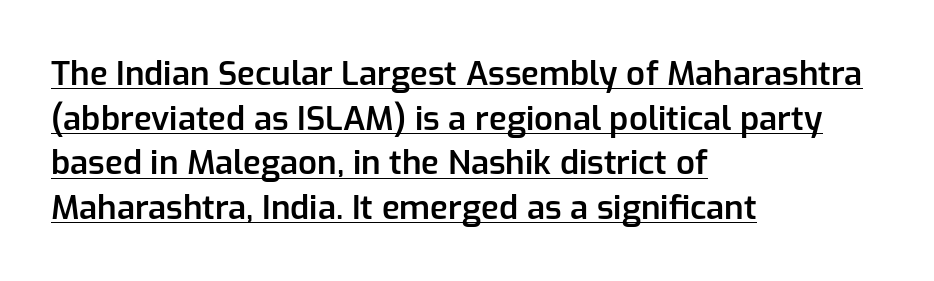
Note the varied advance widths — an 'i' is clearly narrower than an 'm'. Does extra space separate the letters? No, they use regular spacing. Notice how the passage keeps a crisp vertical edge on the left only. Observe the absence of serifs on each vertical stroke in this sample. Each line of the rendering has a horizontal stroke beneath the glyphs. The rendering uses a moderate line-height, typical for paragraphs.
